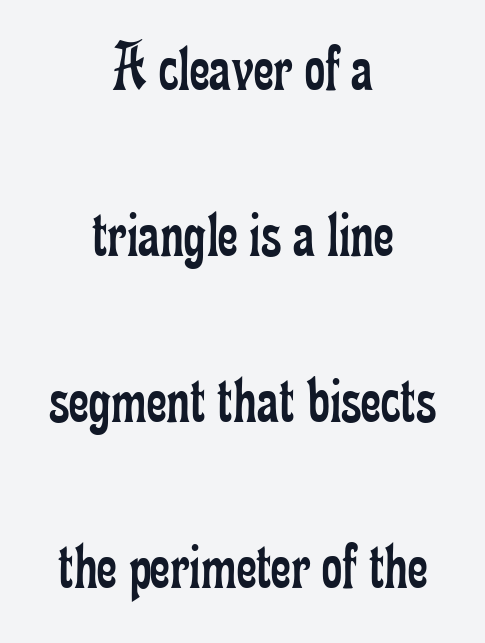
Q: Is the text bold? A: No.
Q: Is the text italic (slanted)? A: No, it is upright.
Q: Is the typeface a serif or a sans-serif typeface? A: Serif.
Q: Is the text underlined? A: No.
Q: How is the paragraph aligned? A: Centered.
Q: Is the spacing between letters normal or unusually wide? A: Normal.
Q: Is the spacing between lines tight, normal or loose? A: Loose.
Q: Width (condensed, normal, or wide)? A: Condensed.
Q: Stroke contrast? A: Low.
Q: x-height? A: Small.
Q: Monospaced? A: No.
